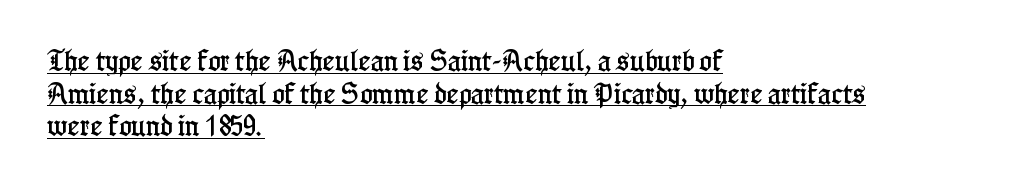
Q: Is the text italic (slanted)? A: No, it is upright.
Q: Is the text underlined? A: Yes.
Q: How is the paragraph aligned? A: Left-aligned.
Q: Is the spacing between letters normal or unusually wide? A: Normal.
Q: Is the spacing between lines tight, normal or loose? A: Normal.
